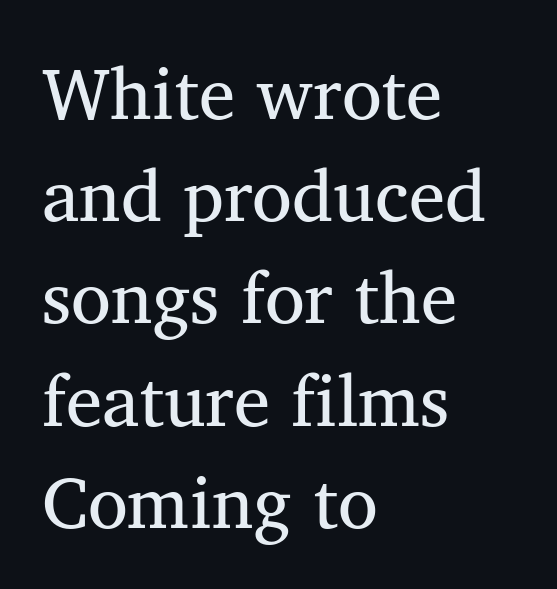
The image shows 73 px regular-weight serif type, upright; set left-aligned, normal line spacing (1.4x), normal letter spacing, not underlined; medium stroke contrast and a medium x-height.
